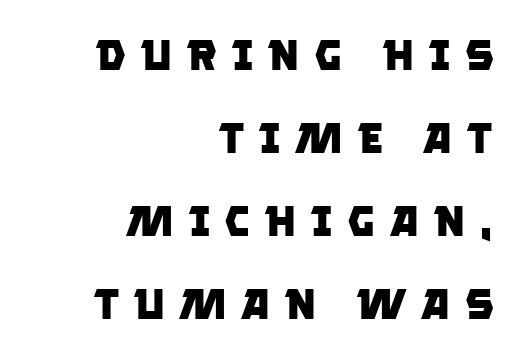
Q: Is the text bold? A: Yes.
Q: Is the typeface a serif or a sans-serif typeface? A: Sans-serif.
Q: Is the text underlined? A: No.
Q: How is the paragraph aligned? A: Right-aligned.
Q: Is the spacing between letters normal or unusually wide? A: Unusually wide.
Q: Is the spacing between lines tight, normal or loose? A: Loose.
Q: Width (condensed, normal, or wide)? A: Normal.
Q: Stroke contrast? A: Low.
Q: x-height? A: Large.
Q: Monospaced? A: No.
